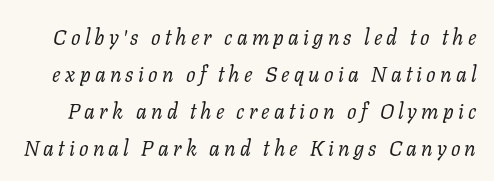
The strip under each line holds only bare page. Display-style spreading of the glyphs; the letterfit is very open. Quick note: italic. Letters have the restrained weight of plain body copy at most.
